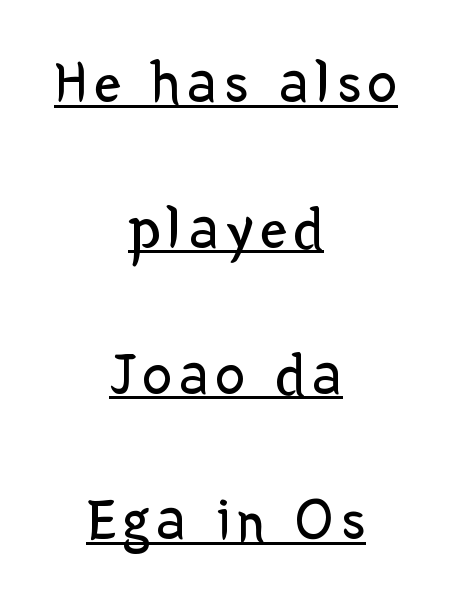
Q: Is the text bold? A: No.
Q: Is the text italic (slanted)? A: No, it is upright.
Q: Is the typeface a serif or a sans-serif typeface? A: Sans-serif.
Q: Is the text underlined? A: Yes.
Q: How is the paragraph aligned? A: Centered.
Q: Is the spacing between lines tight, normal or loose? A: Loose.
Q: Width (condensed, normal, or wide)? A: Normal.
Q: Stroke contrast? A: Low.
Q: x-height? A: Medium.
Q: Monospaced? A: No.
